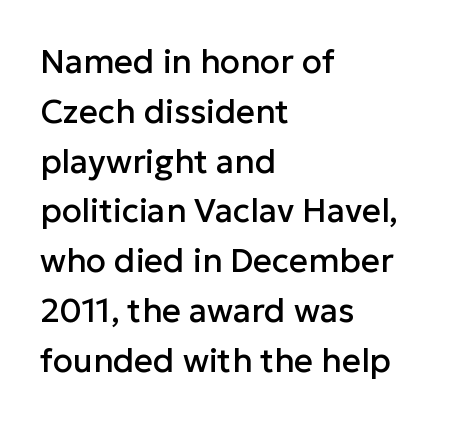
Proportional: the letters do not fall into vertical columns. A typesetter would call this leading conventional body-copy spacing. Underlining? Definitely not there. Designer's note — italics off, roman on. A classic flush-left, rag-right setting is used for this passage. What stands out about the letter spacing? Nothing — it is the standard amount.
